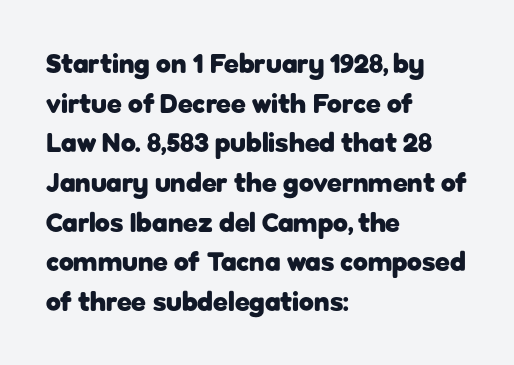
The image shows 27 px bold type, upright; set left-aligned, normal line spacing (1.47x), normal letter spacing, not underlined.
